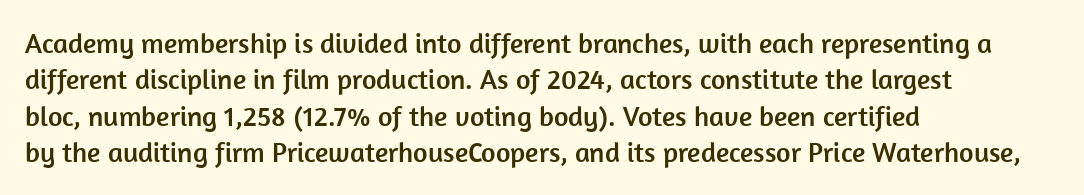
Q: Is the text italic (slanted)? A: No, it is upright.
Q: Is the typeface a serif or a sans-serif typeface? A: Sans-serif.
Q: Is the text underlined? A: No.
Q: How is the paragraph aligned? A: Left-aligned.
Q: Is the spacing between letters normal or unusually wide? A: Normal.
Q: Is the spacing between lines tight, normal or loose? A: Normal.
Q: Width (condensed, normal, or wide)? A: Normal.
Q: Stroke contrast? A: Low.
Q: x-height? A: Medium.
Q: Monospaced? A: No.
